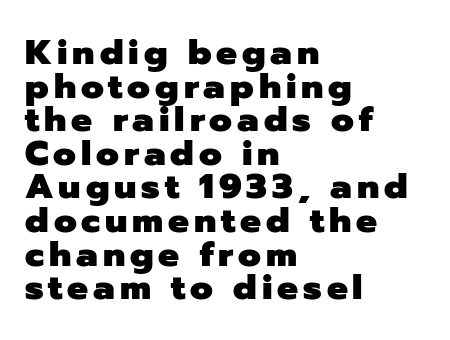
{"serif": "no", "italic": "no", "bold": "yes", "weight": "heavy", "width": "normal", "stroke_contrast": "low", "x_height": "medium", "monospaced": "no", "underline": "no", "align": "left", "line_spacing": "tight", "line_spacing_ratio": 0.96, "glyph_px": 35}
